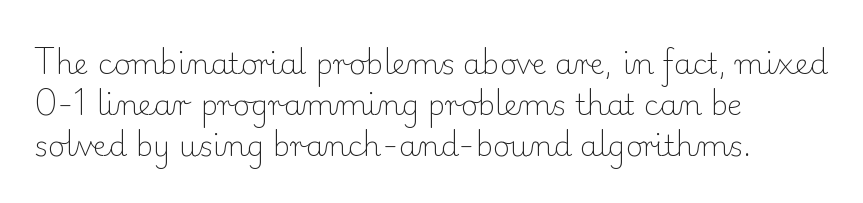
Underlining? Definitely not there. The passage shown has conventional tracking throughout. Posture: straight, roman, zero tilt. Caption: face not bold, strokes unweighted. The letters carry serifs — small finishing strokes at the ends of their stems. In terms of leading, this rendering sits right in the middle.
